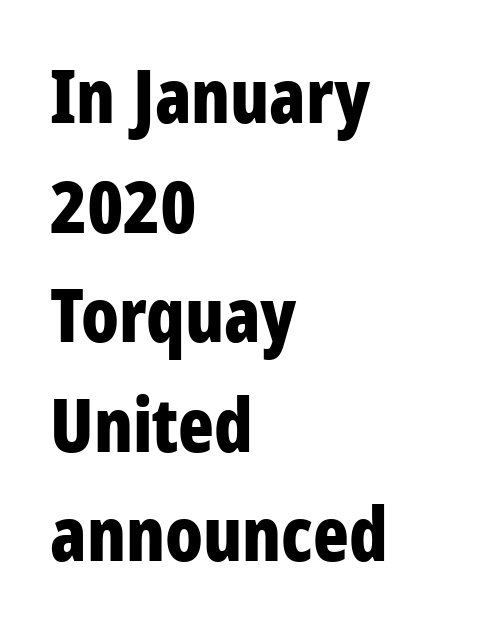
{"serif": "no", "italic": "no", "bold": "yes", "weight": "bold", "width": "condensed", "stroke_contrast": "low", "x_height": "large", "monospaced": "no", "underline": "no", "align": "left", "line_spacing": "normal", "line_spacing_ratio": 1.48, "letter_spacing": "normal", "letter_spacing_em": 0.0, "glyph_px": 74}
